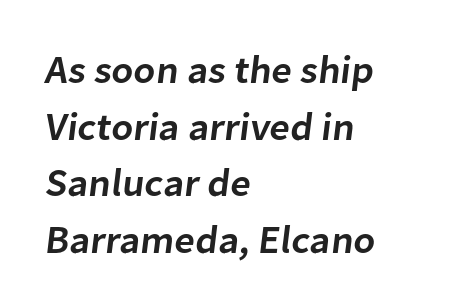
The image shows 39 px semibold sans-serif type; set left-aligned, normal line spacing (1.45x), normal letter spacing, not underlined; low stroke contrast and a medium x-height.
